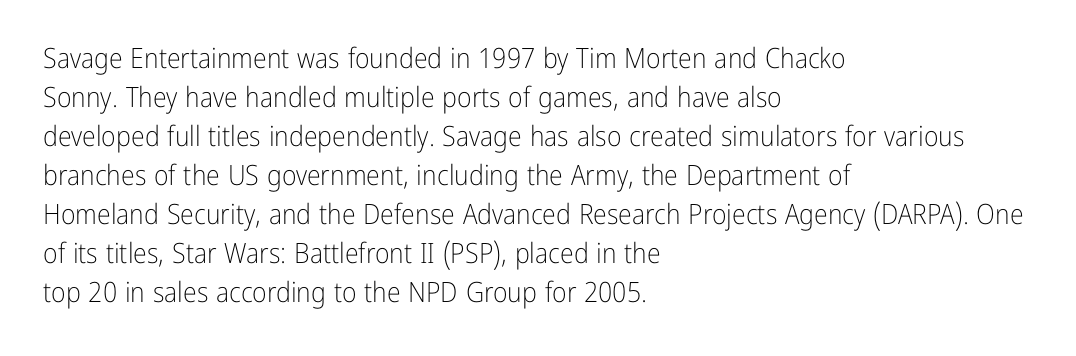
The image shows 28 px light, condensed sans-serif type, upright; set left-aligned, normal line spacing (1.39x), normal letter spacing, not underlined; low stroke contrast and a medium x-height.
